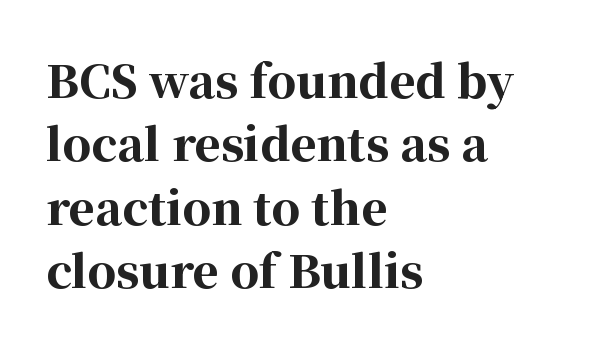
Does the weight exceed regular? Yes, all the way to bold. A student would call this left alignment; a typographer would say flush left, rag right. Does the type have serifs? Yes, each stem ends in a small foot. Vertical spacing — default. This is roman type, the default non-slanted kind.
